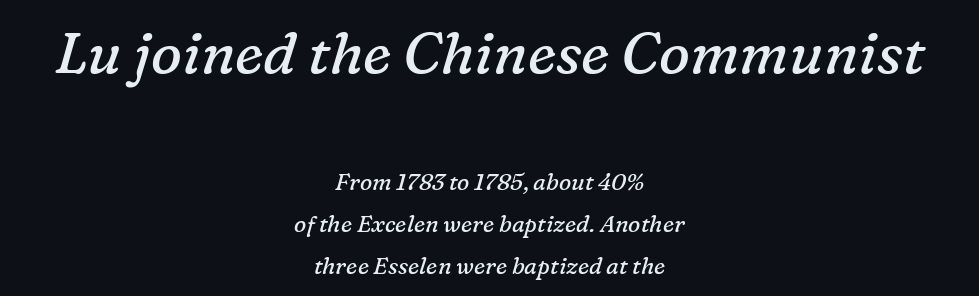
{"serif": "yes", "italic": "yes", "lean": "right", "slant_degrees": 16, "bold": "no", "weight": "regular", "width": "normal", "stroke_contrast": "low", "x_height": "medium", "monospaced": "no", "underline": "no", "align": "center", "line_spacing_ratio": 1.81, "letter_spacing": "normal", "letter_spacing_em": 0.0, "larger_block": "first", "size_ratio": 2.52, "glyph_px": 58}
